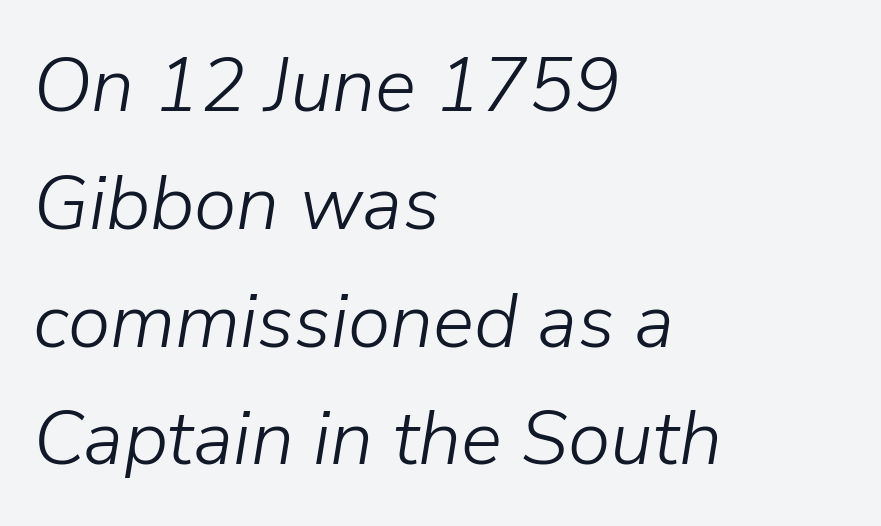
The image shows 77 px light type, italic (leaning right); set left-aligned, normal line spacing (1.53x), normal letter spacing, not underlined; low stroke contrast and a medium x-height.
